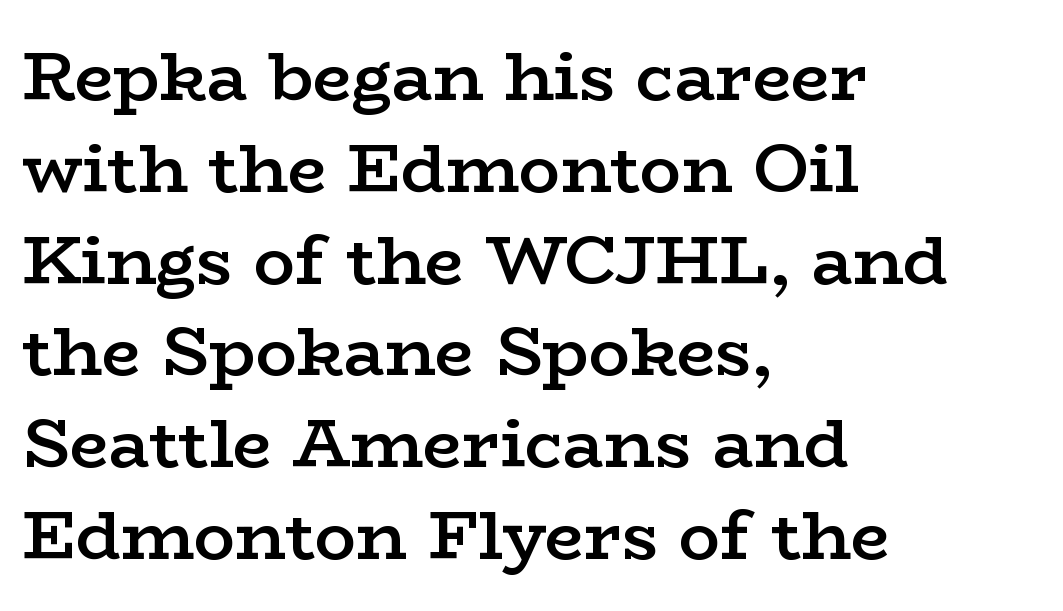
The image shows 69 px semibold, wide serif type, upright; set left-aligned, normal line spacing (1.33x), normal letter spacing, not underlined; low stroke contrast and a medium x-height.
